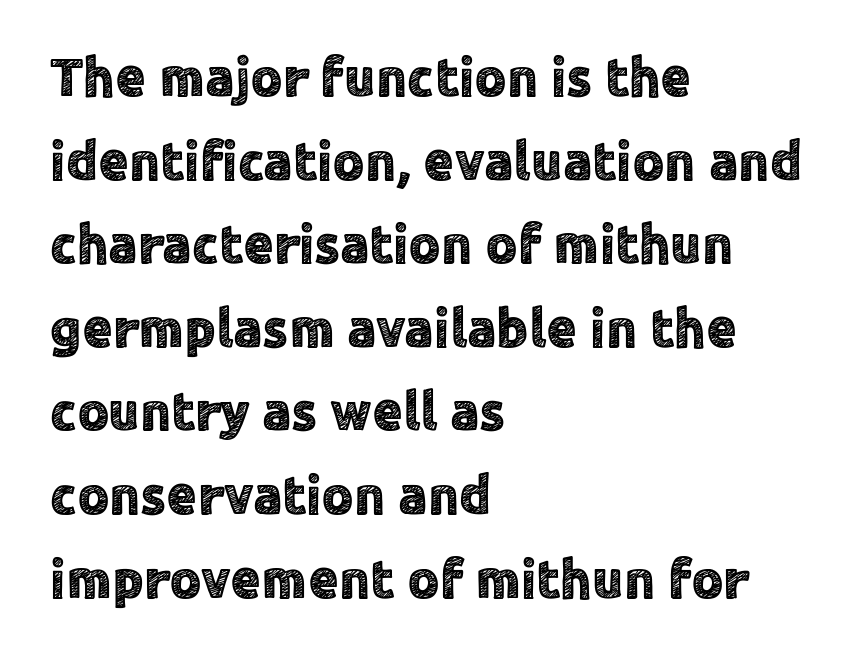
The image shows 55 px sans-serif type, upright; set left-aligned, normal line spacing (1.52x), normal letter spacing, not underlined; a medium x-height.
